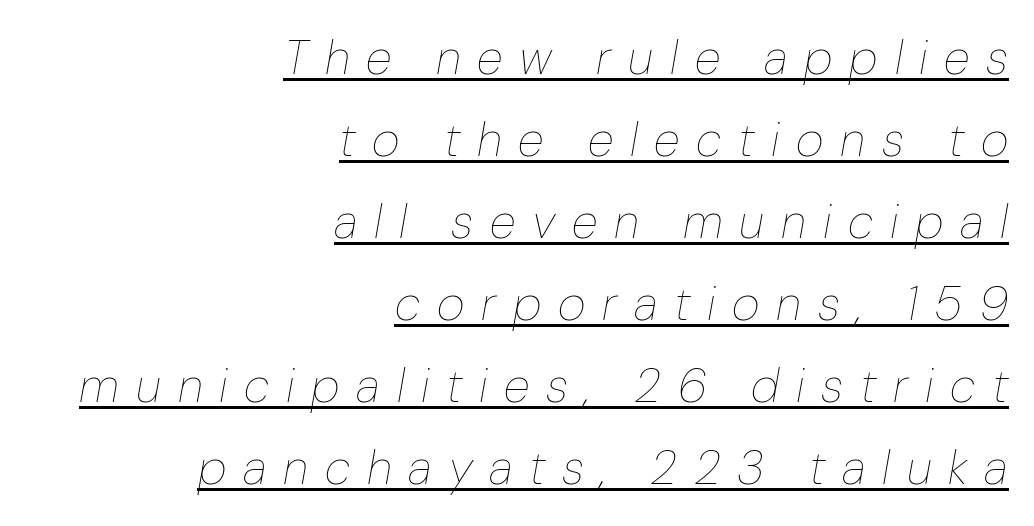
The image shows 48 px thin type, italic (leaning right); set right-aligned, line spacing 1.71x, unusually wide letter spacing (+0.35 em), underlined; low stroke contrast and a medium x-height.
